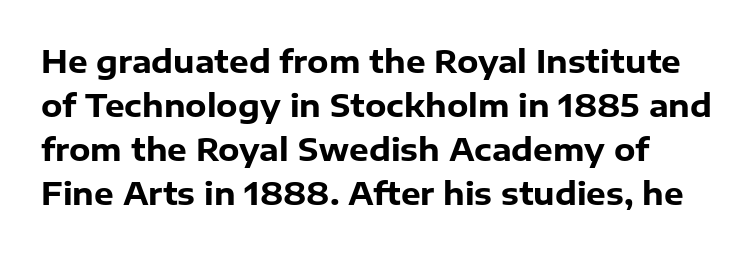
{"serif": "no", "italic": "no", "bold": "yes", "weight": "heavy", "width": "normal", "stroke_contrast": "low", "x_height": "medium", "monospaced": "no", "underline": "no", "line_spacing": "normal", "line_spacing_ratio": 1.42, "letter_spacing": "normal", "letter_spacing_em": 0.0, "glyph_px": 31}
